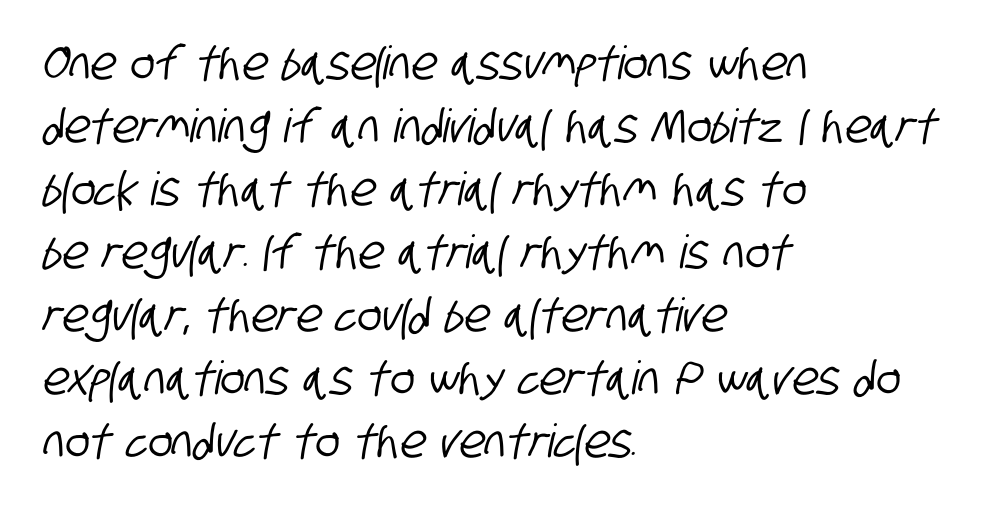
Q: Is the typeface a serif or a sans-serif typeface? A: Sans-serif.
Q: Is the text underlined? A: No.
Q: How is the paragraph aligned? A: Left-aligned.
Q: Is the spacing between letters normal or unusually wide? A: Normal.
Q: Is the spacing between lines tight, normal or loose? A: Normal.
Q: Width (condensed, normal, or wide)? A: Condensed.
Q: Stroke contrast? A: Low.
Q: x-height? A: Large.
Q: Monospaced? A: No.
